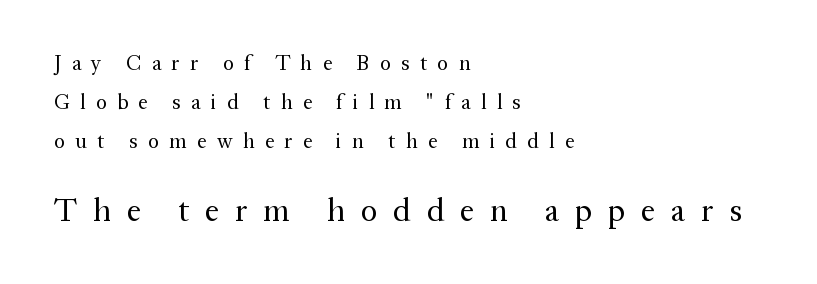
The image shows 32 px regular-weight serif type, upright; set left-aligned, line spacing 1.85x, unusually wide letter spacing (+0.49 em), not underlined; the second (bottom) block is 1.52x larger; medium stroke contrast and a medium x-height.
